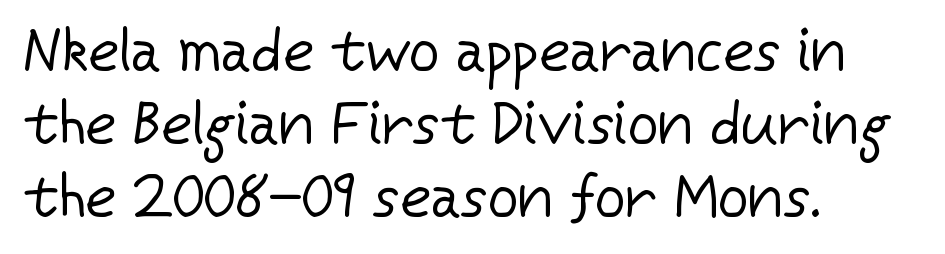
Q: Is the text bold? A: No.
Q: Is the text italic (slanted)? A: No, it is upright.
Q: Is the typeface a serif or a sans-serif typeface? A: Sans-serif.
Q: Is the text underlined? A: No.
Q: How is the paragraph aligned? A: Left-aligned.
Q: Is the spacing between letters normal or unusually wide? A: Normal.
Q: Width (condensed, normal, or wide)? A: Normal.
Q: Stroke contrast? A: Low.
Q: x-height? A: Medium.
Q: Monospaced? A: No.
